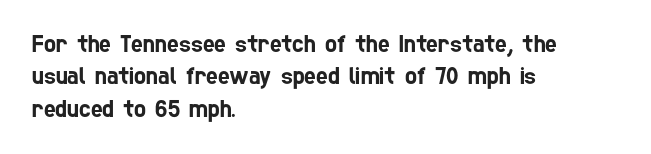
The passage shown is not underscored anywhere. The passage is arranged the way most books set body copy — flush left. Normally led — the rows are evenly, conventionally spaced. How are the letters spaced? Ordinarily, with no added tracking.
